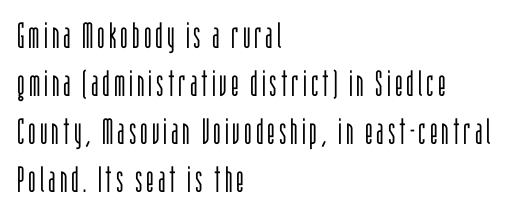
Q: Is the text bold? A: No.
Q: Is the text italic (slanted)? A: No, it is upright.
Q: Is the typeface a serif or a sans-serif typeface? A: Sans-serif.
Q: Is the text underlined? A: No.
Q: How is the paragraph aligned? A: Left-aligned.
Q: Is the spacing between lines tight, normal or loose? A: Normal.
Q: Width (condensed, normal, or wide)? A: Condensed.
Q: Stroke contrast? A: Low.
Q: x-height? A: Large.
Q: Monospaced? A: No.
